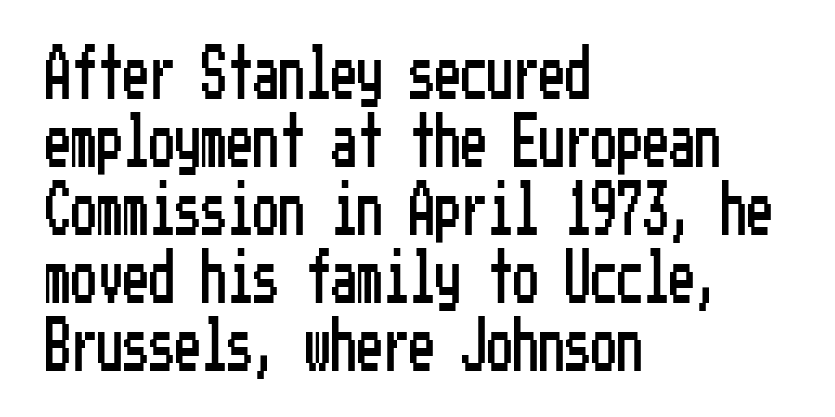
The image shows 52 px condensed sans-serif type, upright; set left-aligned, normal line spacing (1.31x), normal letter spacing, not underlined; low stroke contrast and a medium x-height.
